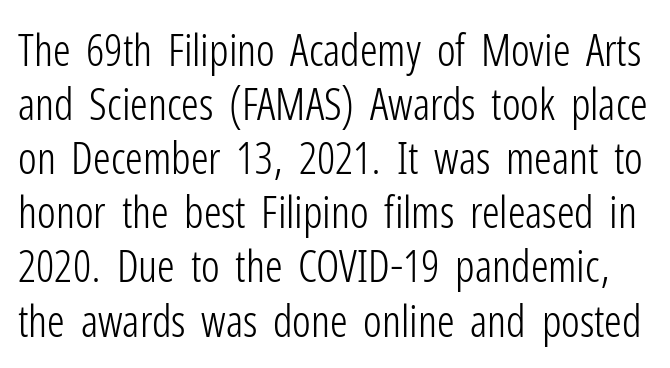
Weight: in the light-to-regular range. Vertical strokes here are truly vertical. Each letter keeps its own natural width here, so spacing adapts to shape. This sample uses plain, unmodified letter spacing. What kind of face is this? One without serifs — a sans. The space beneath each line is pristine and unruled.
